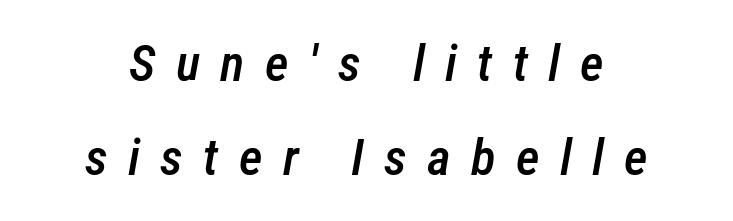
{"italic": "yes", "lean": "right", "slant_degrees": 12, "bold": "semi", "weight": "semibold", "width": "condensed", "stroke_contrast": "low", "x_height": "medium", "monospaced": "no", "underline": "no", "align": "center", "line_spacing_ratio": 1.84, "letter_spacing": "wide", "letter_spacing_em": 0.4, "glyph_px": 51}
